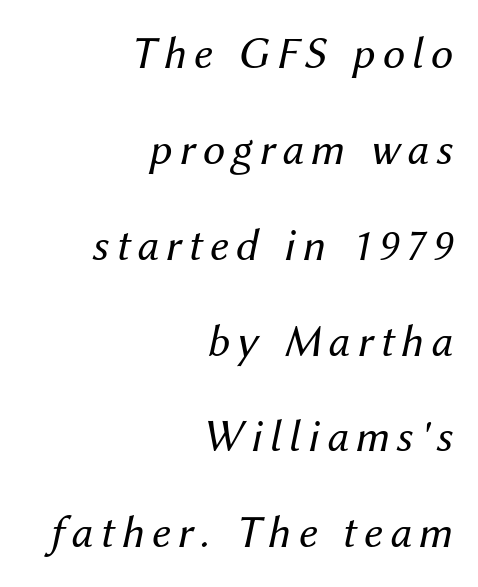
The cut favours lightness, reaching ordinary text weight at its darkest. It's the slanting kind of type. Do the characters align in a grid? No, the font is proportional. The passage shown is not underscored anywhere.
